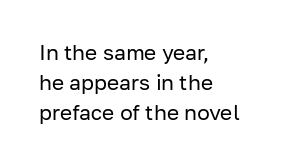
The image shows 21 px text type, upright; set left-aligned, normal line spacing (1.44x), normal letter spacing, not underlined.
